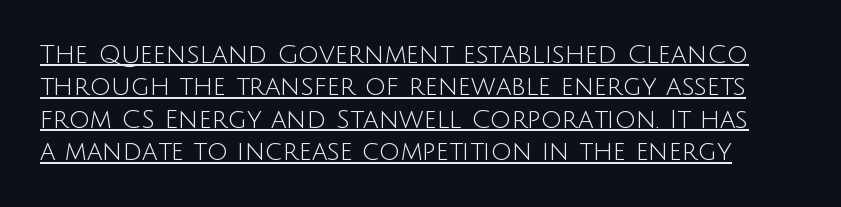
The image shows 26 px text type, upright; set normal line spacing (1.25x), normal letter spacing, underlined.
